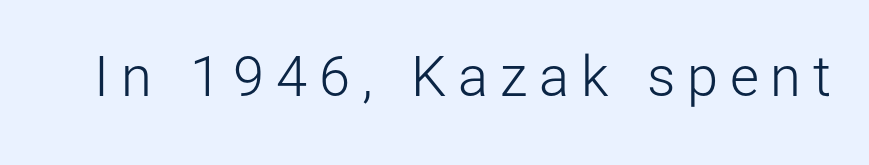
The specimen omits any rule beneath the text block's lines. The type is letterspaced generously, with wide tracking. This is the regular roman posture of the typeface. Character widths vary here, with narrow letters taking less room than wide ones. The passage shown is not bold in any degree.
